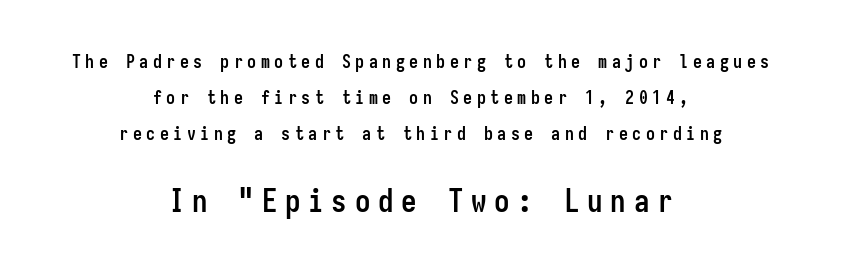
The image shows 31 px semibold, condensed sans-serif type, upright, monospaced; set centered, loose line spacing (1.99x), unusually wide letter spacing (+0.25 em), not underlined; the second (bottom) block is 1.72x larger; low stroke contrast and a medium x-height.
